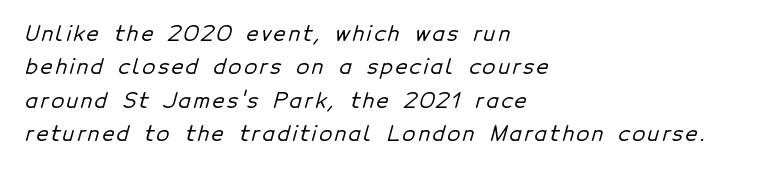
Nobody drew a line under any word here. Notice how the passage keeps a crisp vertical edge on the left only. Horizontal bands of white between lines are of average thickness.
